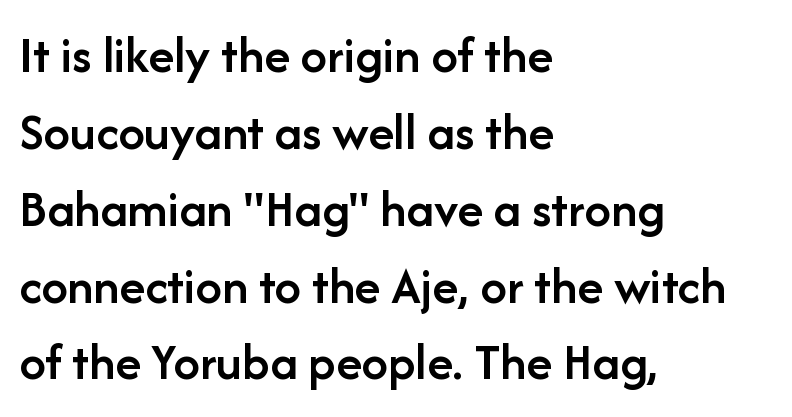
{"serif": "no", "italic": "no", "bold": "semi", "weight": "semibold", "width": "normal", "stroke_contrast": "low", "x_height": "medium", "monospaced": "no", "underline": "no", "align": "left", "line_spacing": "normal", "line_spacing_ratio": 1.45, "letter_spacing": "normal", "letter_spacing_em": 0.0, "glyph_px": 53}
